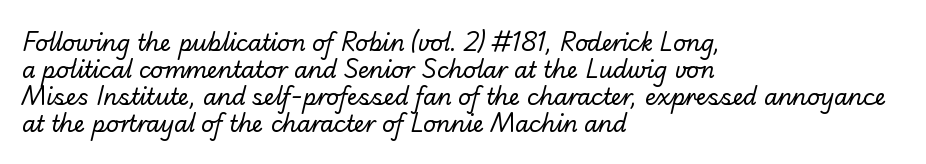
Q: Is the text bold? A: No.
Q: Is the text underlined? A: No.
Q: How is the paragraph aligned? A: Left-aligned.
Q: Is the spacing between letters normal or unusually wide? A: Normal.
